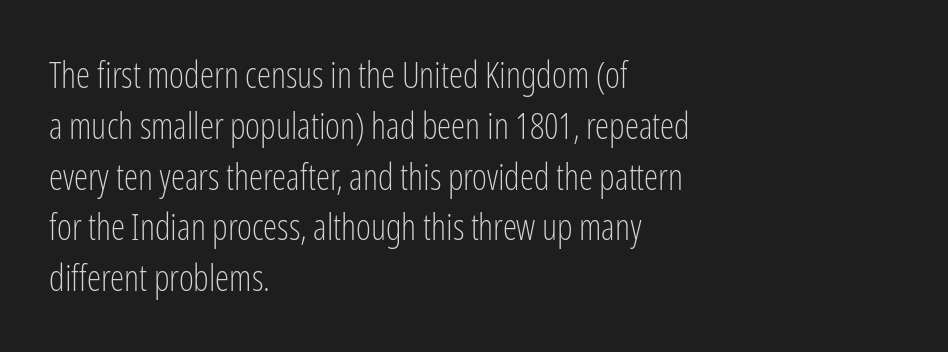
{"serif": "no", "italic": "no", "bold": "no", "weight": "light", "width": "condensed", "stroke_contrast": "low", "x_height": "medium", "monospaced": "no", "underline": "no", "align": "left", "line_spacing": "normal", "line_spacing_ratio": 1.41, "letter_spacing": "normal", "letter_spacing_em": 0.0, "glyph_px": 36}
